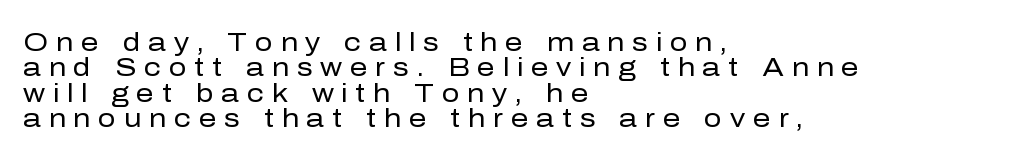
Has an underline been added? It has not. Characters remain perfectly vertical along every line. The rendering inserts visible extra space after every character. Weight class: somewhere from thin through regular.
